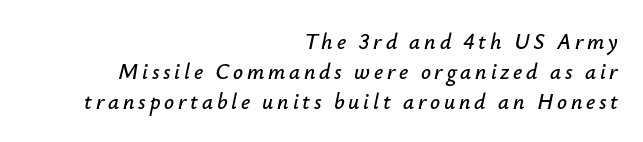
{"italic": "yes", "lean": "right", "slant_degrees": 12, "underline": "no", "align": "right", "line_spacing": "normal", "line_spacing_ratio": 1.37, "glyph_px": 22}
